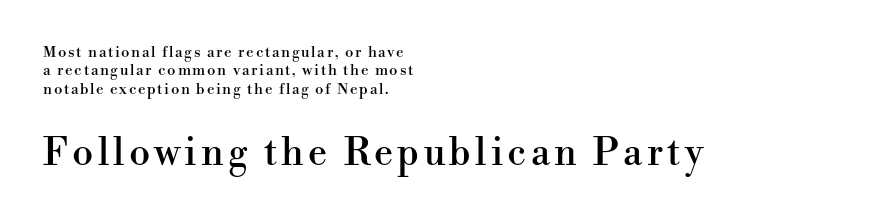
This sample has the flowing, uneven cadence of proportional lettering. Unmarked baselines from the first word to the last. Left-aligned paragraph, ragged on the right. Italic? Not at all — the glyphs are vertical. The text was rendered using a seriffed face with decorative stroke endings. Reading top to bottom, the characters get bigger at the block break.
